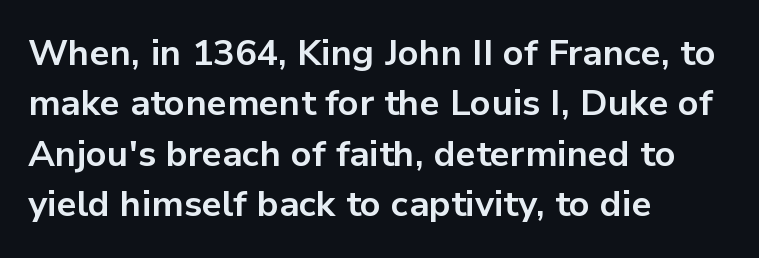
Q: Is the text bold? A: Yes.
Q: Is the text italic (slanted)? A: No, it is upright.
Q: Is the typeface a serif or a sans-serif typeface? A: Sans-serif.
Q: Is the text underlined? A: No.
Q: How is the paragraph aligned? A: Left-aligned.
Q: Is the spacing between letters normal or unusually wide? A: Normal.
Q: Is the spacing between lines tight, normal or loose? A: Normal.
Q: Width (condensed, normal, or wide)? A: Normal.
Q: Stroke contrast? A: Low.
Q: x-height? A: Medium.
Q: Monospaced? A: No.
